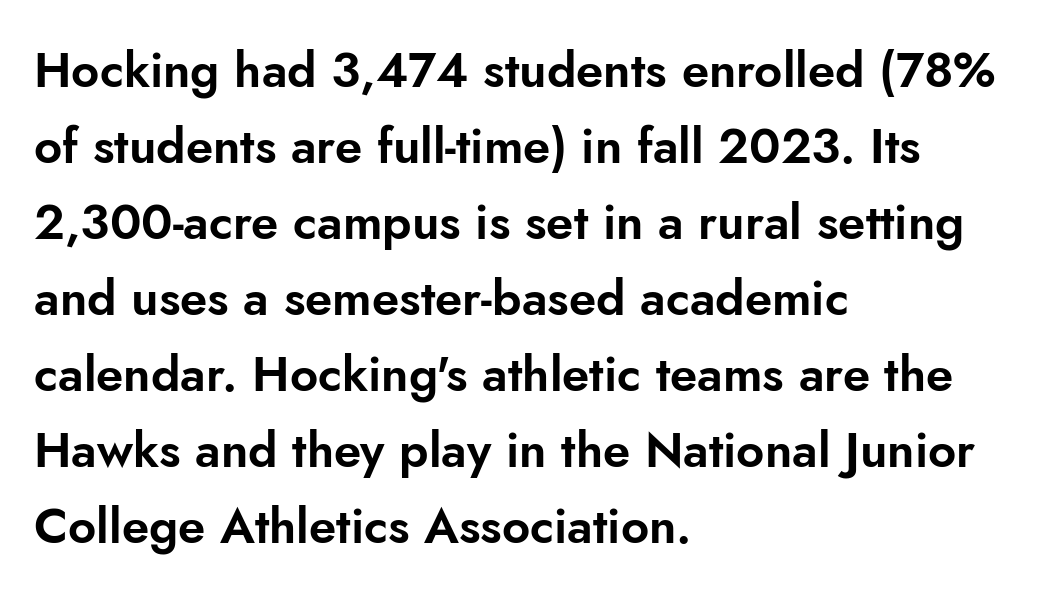
Students, observe: this is what conventionally led text looks like. Varying glyph widths throughout — classic text-font behaviour. Ordinary non-slanted type is in use. No feet cap the strokes, marking this as sans-serif type. The lines in this sample share a left origin and differ only in where they stop. Beneath every word, the page is bare.
